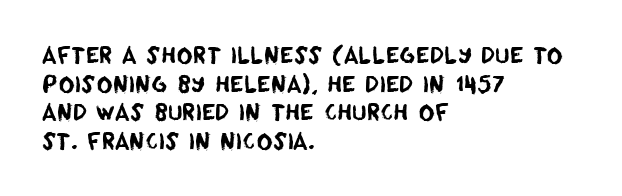
Q: Is the text underlined? A: No.
Q: How is the paragraph aligned? A: Left-aligned.
Q: Is the spacing between letters normal or unusually wide? A: Normal.
Q: Is the spacing between lines tight, normal or loose? A: Normal.
